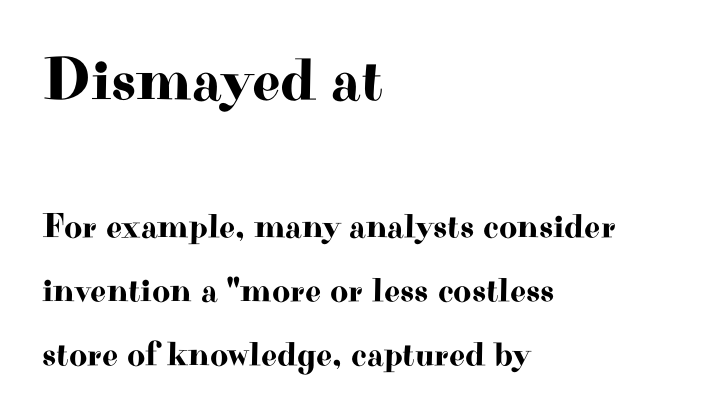
Nope, not italic — everything's standing straight. Does the copy run flush right? No — it runs flush left. These lines are rendered in a variable-pitch font. Size contrast runs from large at the top to small at the bottom. Old-style or modern, the face here clearly has serifs.
